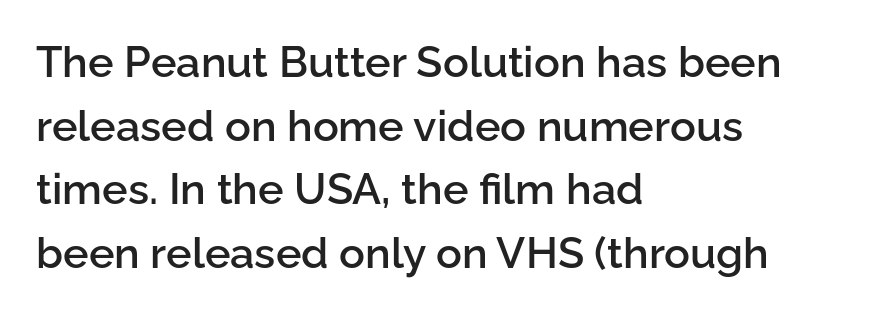
{"serif": "no", "italic": "no", "bold": "semi", "weight": "semibold", "width": "normal", "stroke_contrast": "low", "x_height": "medium", "monospaced": "no", "underline": "no", "align": "left", "line_spacing": "normal", "line_spacing_ratio": 1.48, "letter_spacing": "normal", "letter_spacing_em": 0.0, "glyph_px": 43}
